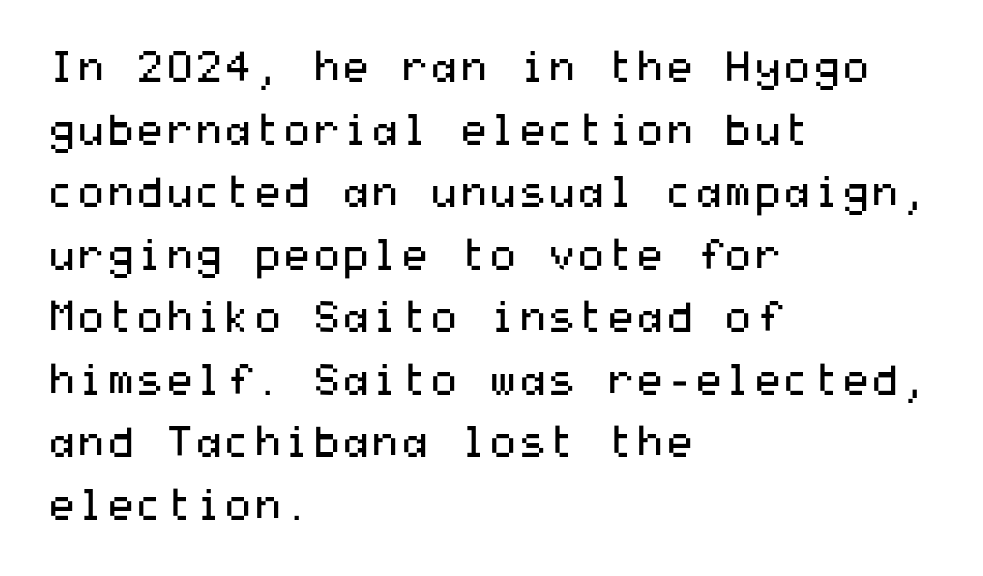
The image shows 42 px regular-weight, wide sans-serif type, upright; set left-aligned, normal line spacing (1.49x), normal letter spacing, not underlined; medium stroke contrast and a medium x-height.
